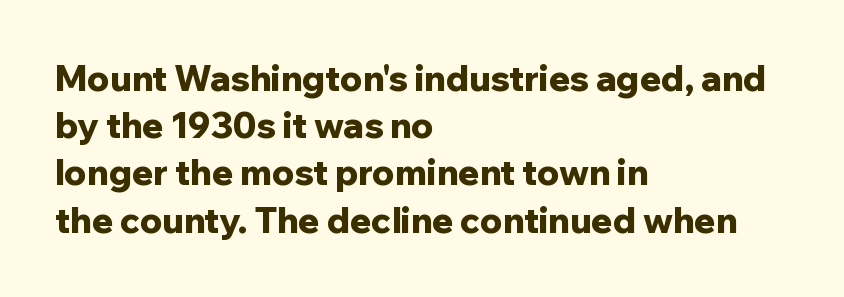
Q: Is the text bold? A: Yes.
Q: Is the text italic (slanted)? A: No, it is upright.
Q: Is the typeface a serif or a sans-serif typeface? A: Sans-serif.
Q: Is the text underlined? A: No.
Q: How is the paragraph aligned? A: Left-aligned.
Q: Is the spacing between letters normal or unusually wide? A: Normal.
Q: Is the spacing between lines tight, normal or loose? A: Normal.
Q: Width (condensed, normal, or wide)? A: Normal.
Q: Stroke contrast? A: Low.
Q: x-height? A: Medium.
Q: Monospaced? A: No.
